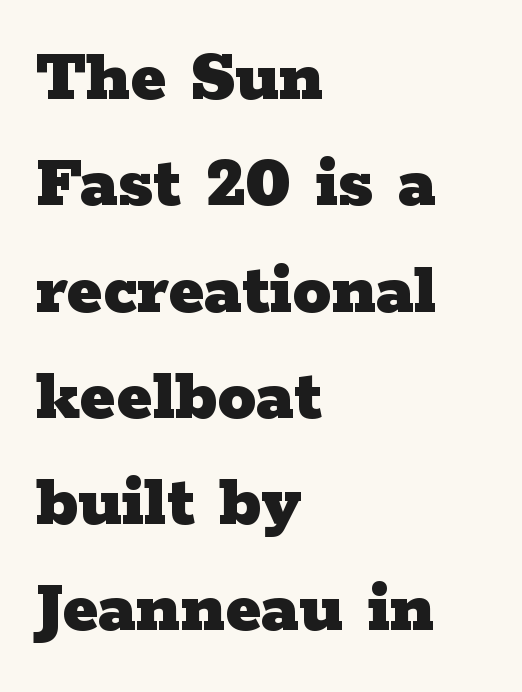
Q: Is the text bold? A: Yes.
Q: Is the text italic (slanted)? A: No, it is upright.
Q: Is the typeface a serif or a sans-serif typeface? A: Serif.
Q: Is the text underlined? A: No.
Q: How is the paragraph aligned? A: Left-aligned.
Q: Is the spacing between letters normal or unusually wide? A: Normal.
Q: Is the spacing between lines tight, normal or loose? A: Normal.
Q: Width (condensed, normal, or wide)? A: Wide.
Q: Stroke contrast? A: Low.
Q: x-height? A: Medium.
Q: Monospaced? A: No.
